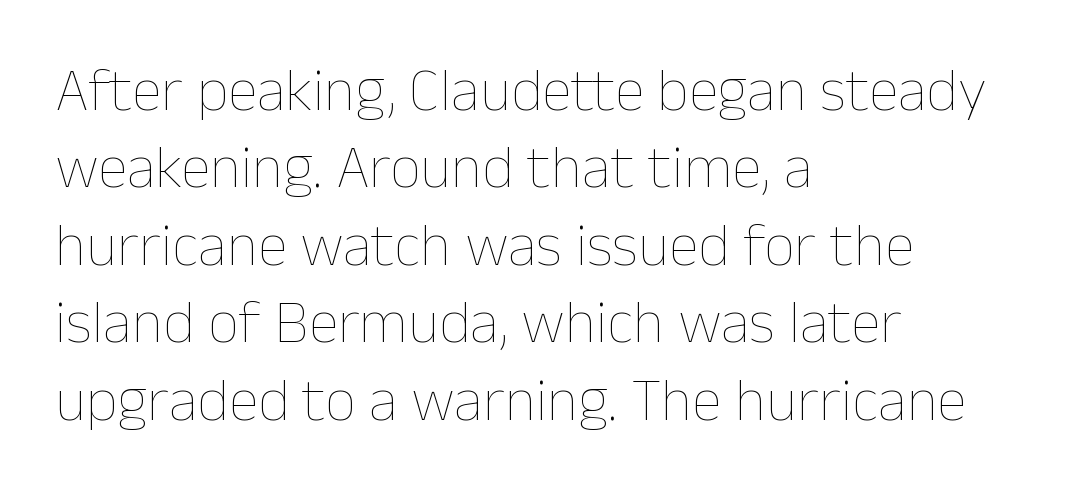
Q: Is the text bold? A: No.
Q: Is the text italic (slanted)? A: No, it is upright.
Q: Is the text underlined? A: No.
Q: How is the paragraph aligned? A: Left-aligned.
Q: Is the spacing between letters normal or unusually wide? A: Normal.
Q: Is the spacing between lines tight, normal or loose? A: Normal.
Q: Width (condensed, normal, or wide)? A: Normal.
Q: Stroke contrast? A: Low.
Q: x-height? A: Medium.
Q: Monospaced? A: No.
